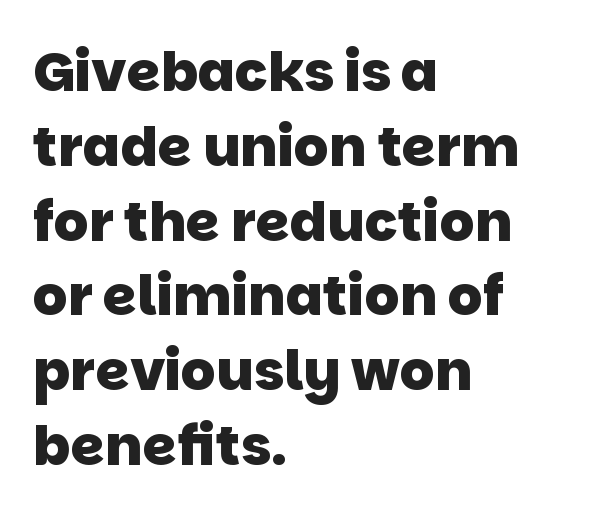
Q: Is the text bold? A: Yes.
Q: Is the typeface a serif or a sans-serif typeface? A: Sans-serif.
Q: Is the text underlined? A: No.
Q: How is the paragraph aligned? A: Left-aligned.
Q: Is the spacing between letters normal or unusually wide? A: Normal.
Q: Is the spacing between lines tight, normal or loose? A: Normal.
Q: Width (condensed, normal, or wide)? A: Normal.
Q: Stroke contrast? A: Low.
Q: x-height? A: Large.
Q: Monospaced? A: No.
